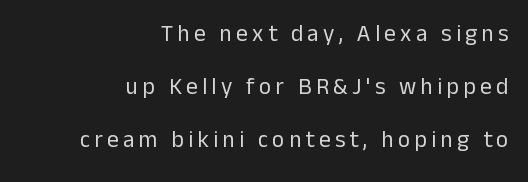
Q: Is the text bold? A: No.
Q: Is the text italic (slanted)? A: No, it is upright.
Q: Is the text underlined? A: No.
Q: How is the paragraph aligned? A: Right-aligned.
Q: Is the spacing between lines tight, normal or loose? A: Loose.
